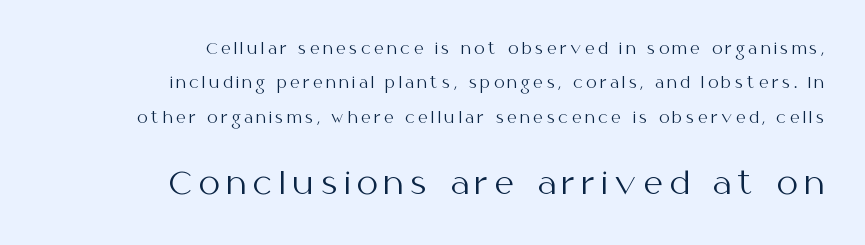
{"serif": "no", "italic": "no", "bold": "no", "weight": "regular", "width": "normal", "stroke_contrast": "medium", "x_height": "medium", "monospaced": "no", "underline": "no", "align": "right", "line_spacing": "loose", "line_spacing_ratio": 2.3, "letter_spacing": "wide", "letter_spacing_em": 0.23, "larger_block": "second", "size_ratio": 2.0, "glyph_px": 30}
